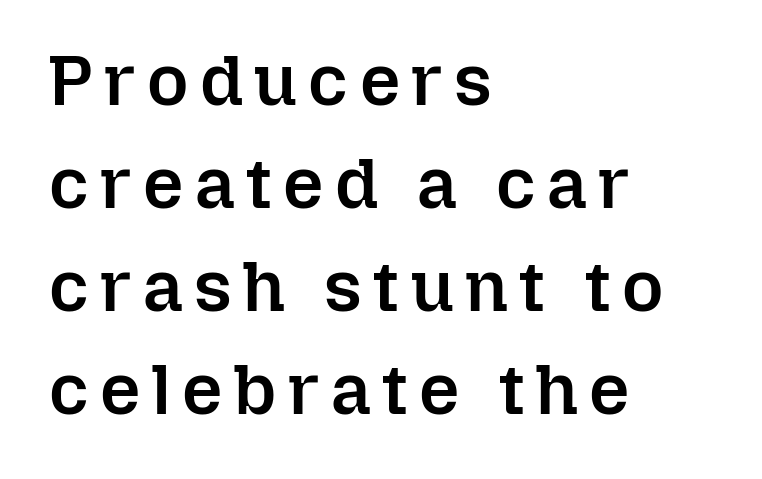
{"italic": "no", "bold": "semi", "weight": "semibold", "width": "normal", "stroke_contrast": "low", "x_height": "medium", "monospaced": "no", "underline": "no", "align": "left", "line_spacing": "normal", "line_spacing_ratio": 1.45, "glyph_px": 71}
